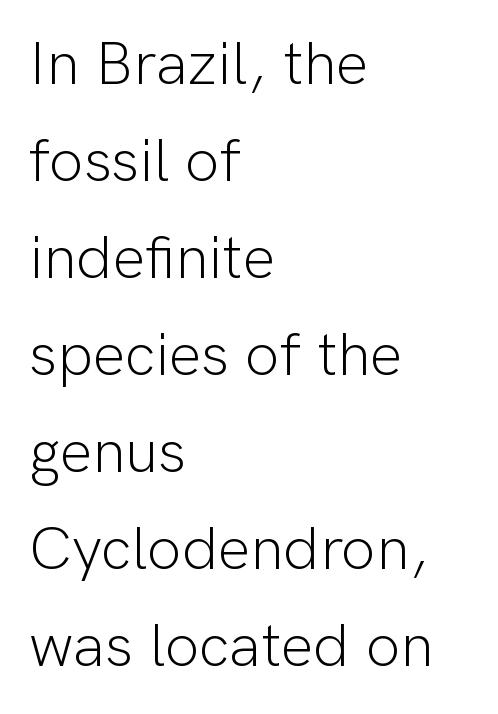
The image shows 61 px light sans-serif type, upright; set left-aligned, normal line spacing (1.59x), normal letter spacing, not underlined; low stroke contrast and a medium x-height.
